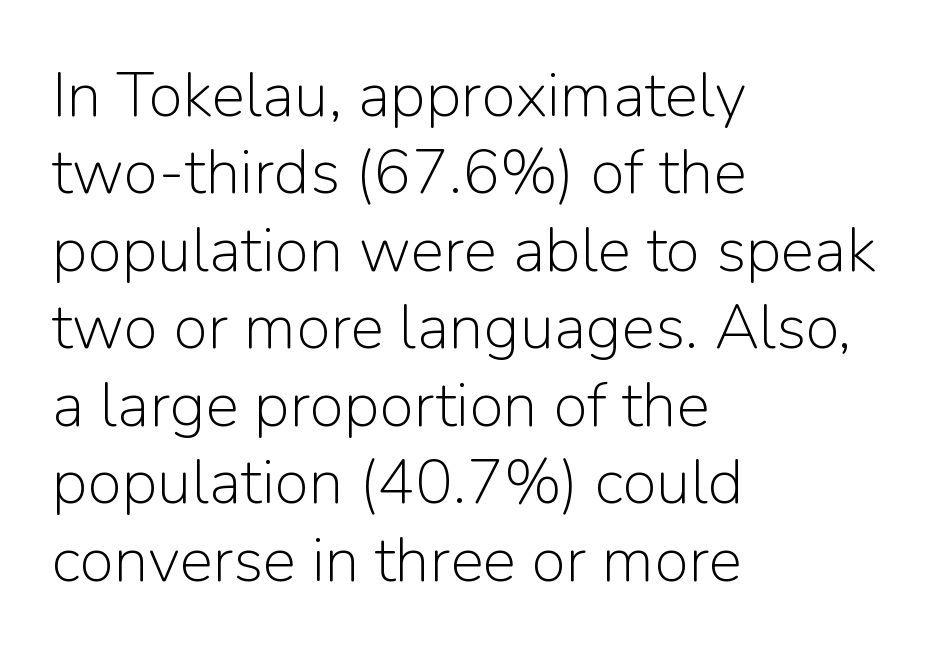
The image shows 63 px light sans-serif type, upright; set left-aligned, line spacing 1.23x, normal letter spacing, not underlined; low stroke contrast and a medium x-height.
